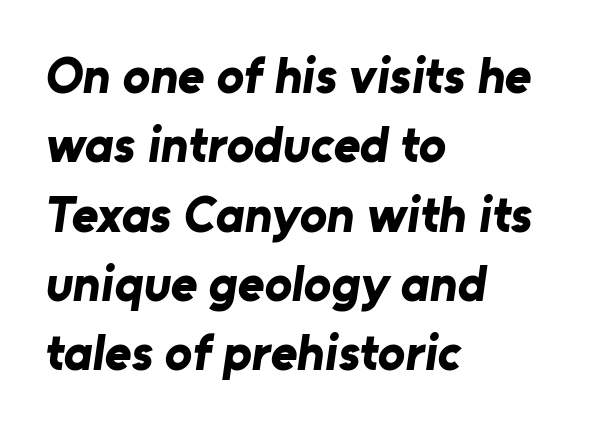
{"serif": "no", "bold": "yes", "weight": "bold", "width": "normal", "stroke_contrast": "low", "x_height": "medium", "monospaced": "no", "underline": "no", "align": "left", "line_spacing": "normal", "line_spacing_ratio": 1.36, "letter_spacing": "normal", "letter_spacing_em": 0.0, "glyph_px": 51}
